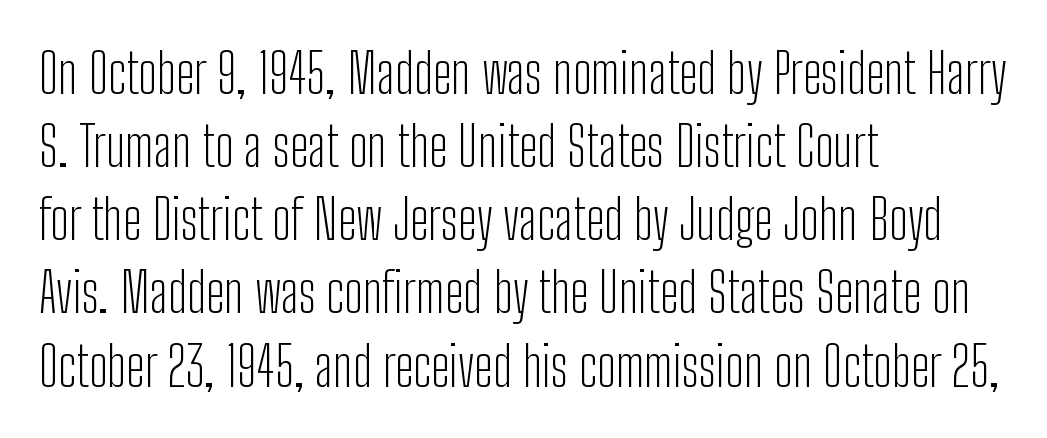
The rendering uses a moderate line-height, typical for paragraphs. A student would call this left alignment; a typographer would say flush left, rag right. Does extra space separate the letters? No, they use regular spacing. Character widths vary here, with narrow letters taking less room than wide ones.
